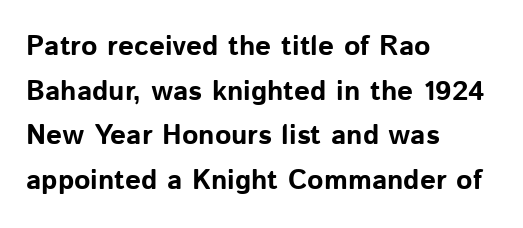
The image shows 28 px bold sans-serif type, upright; set left-aligned, normal line spacing (1.59x), normal letter spacing, not underlined; low stroke contrast and a medium x-height.
